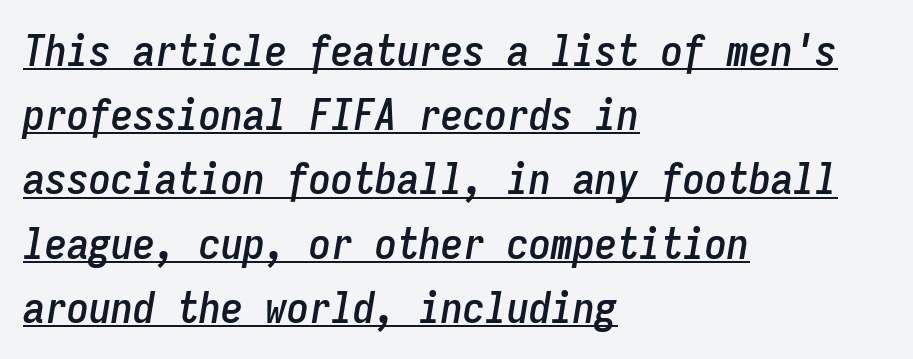
Descenders here cross a horizontal rule under the line. Honestly, the row spacing looks completely unremarkable. You could count columns in this text — the font is strictly monospaced. Is the type slanted? Yes — the strokes lean at a clear angle.
